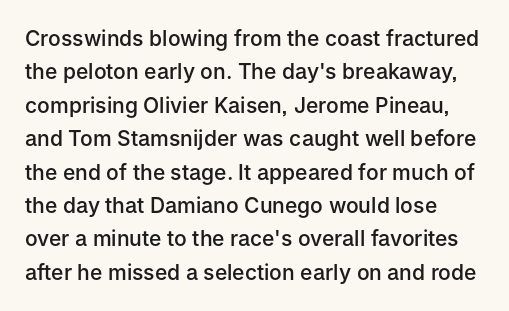
{"italic": "no", "bold": "semi", "underline": "no", "align": "left", "line_spacing": "normal", "line_spacing_ratio": 1.59, "letter_spacing": "normal", "letter_spacing_em": 0.0, "glyph_px": 21}
